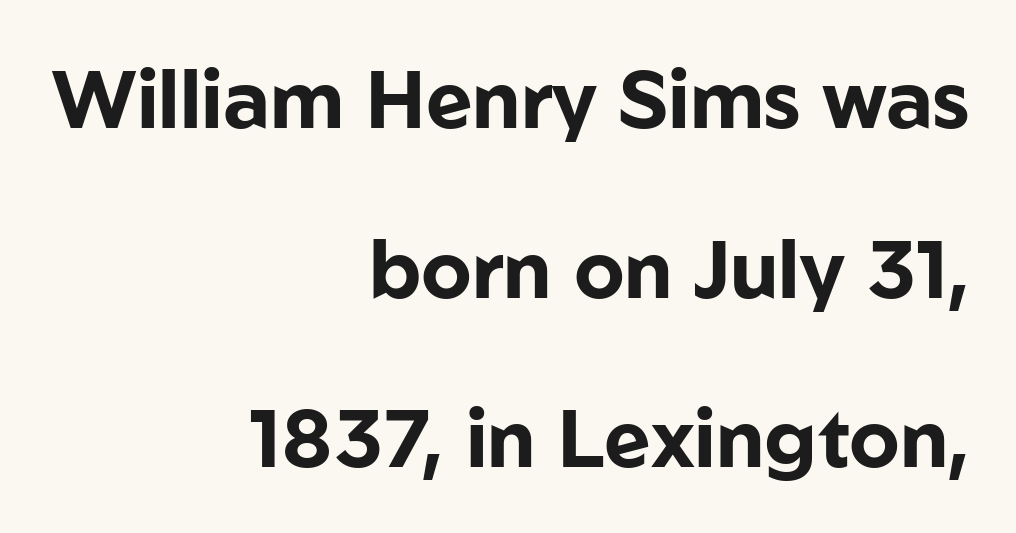
{"serif": "no", "italic": "no", "bold": "yes", "weight": "bold", "width": "normal", "stroke_contrast": "low", "x_height": "medium", "monospaced": "no", "underline": "no", "align": "right", "line_spacing": "loose", "line_spacing_ratio": 2.12, "letter_spacing": "normal", "letter_spacing_em": 0.0, "glyph_px": 80}
